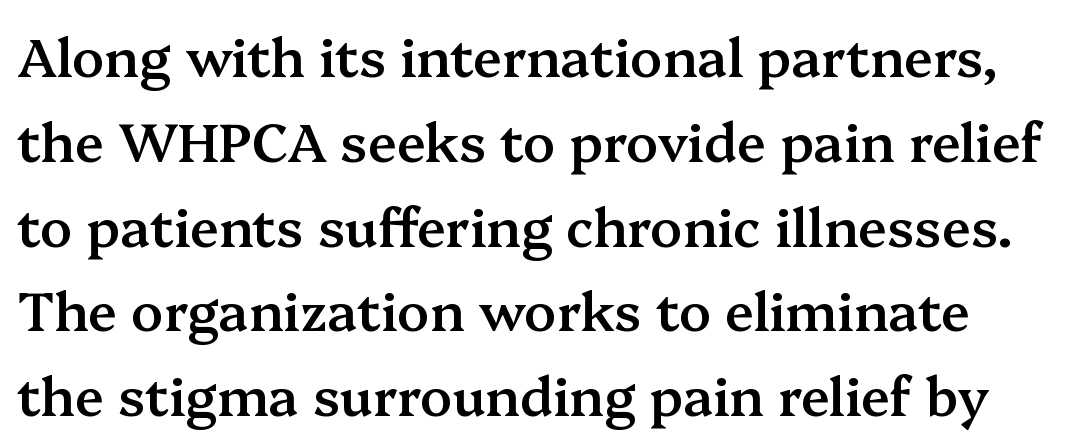
The image shows 53 px semibold serif type, upright; set normal line spacing (1.6x), normal letter spacing, not underlined; medium stroke contrast and a medium x-height.
